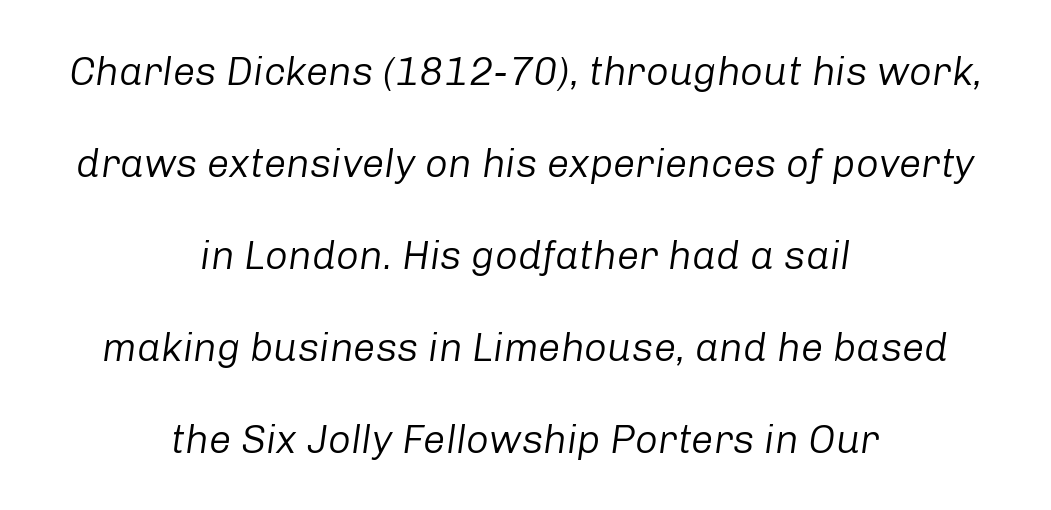
The image shows 40 px regular-weight type, italic (leaning right); set centered, loose line spacing (2.3x), normal letter spacing, not underlined; low stroke contrast and a medium x-height.
